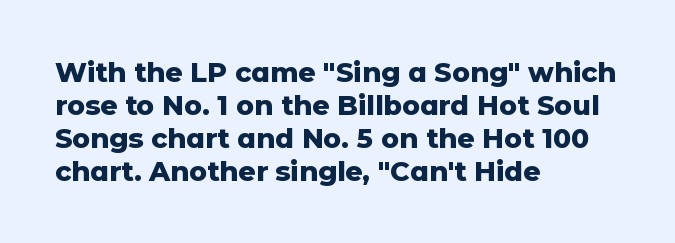
The image shows 27 px bold type, upright; set left-aligned, line spacing 1.22x, normal letter spacing, not underlined.
